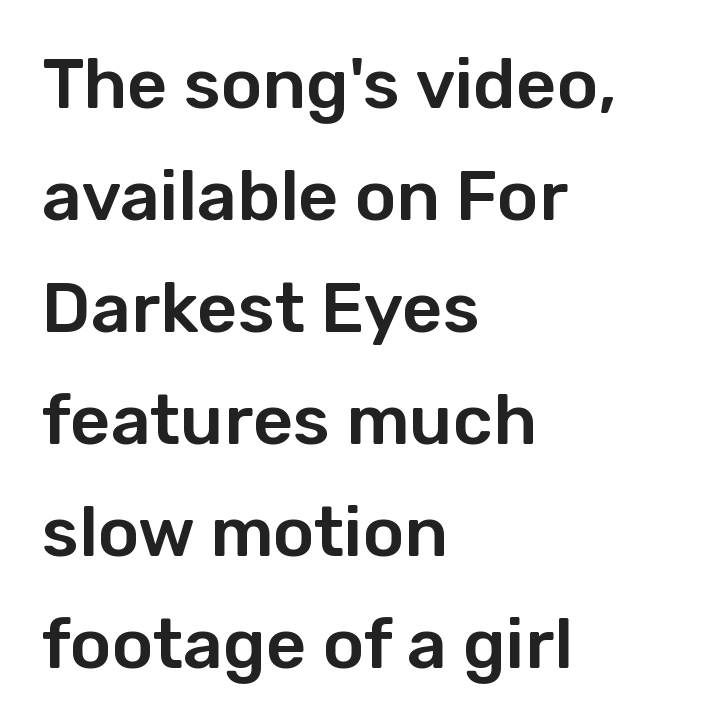
The image shows 70 px sans-serif type, upright; set left-aligned, normal line spacing (1.6x), normal letter spacing, not underlined; low stroke contrast and a medium x-height.
